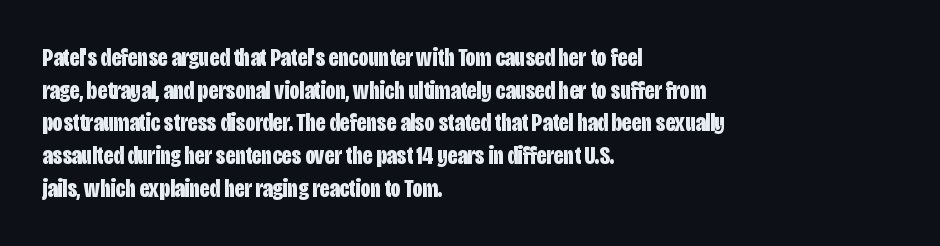
Q: Is the text bold? A: Yes.
Q: Is the text italic (slanted)? A: No, it is upright.
Q: Is the text underlined? A: No.
Q: How is the paragraph aligned? A: Left-aligned.
Q: Is the spacing between letters normal or unusually wide? A: Normal.
Q: Is the spacing between lines tight, normal or loose? A: Normal.
